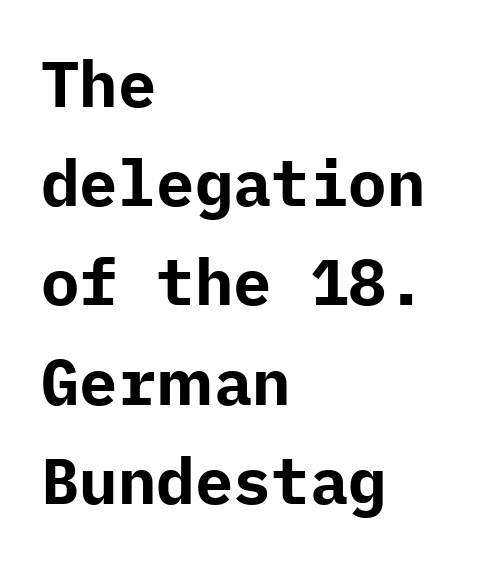
Q: Is the text bold? A: Yes.
Q: Is the text italic (slanted)? A: No, it is upright.
Q: Is the typeface a serif or a sans-serif typeface? A: Sans-serif.
Q: Is the text underlined? A: No.
Q: How is the paragraph aligned? A: Left-aligned.
Q: Is the spacing between letters normal or unusually wide? A: Normal.
Q: Is the spacing between lines tight, normal or loose? A: Normal.
Q: Width (condensed, normal, or wide)? A: Normal.
Q: Stroke contrast? A: Low.
Q: x-height? A: Medium.
